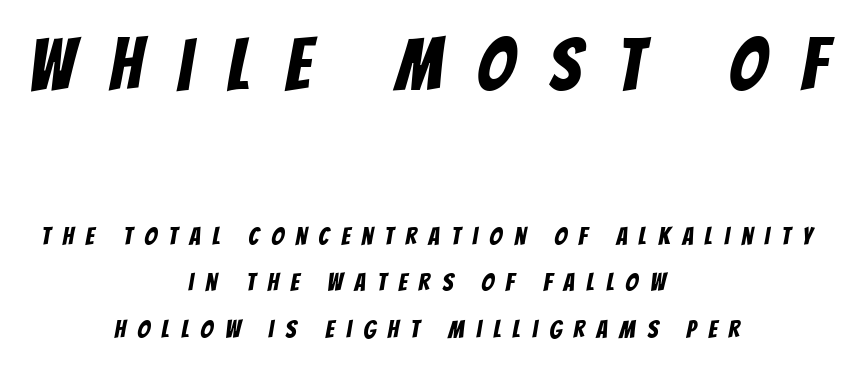
How are the letters spaced? Widely, with obvious added tracking. These lines stack symmetrically, like a column narrowing and widening about its center. The rendering shows plain stroke endings on the letterforms — a sans-serif design. The baseline area is clear. Between these two stacked blocks, the higher one wins on size. Do the characters align in a grid? No, the font is proportional.
